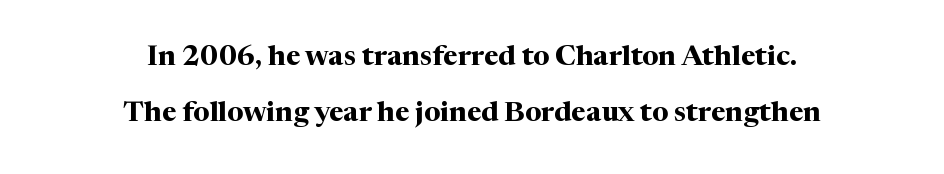
Note: serifs present on the glyphs. Think of a printed novel: that variable character pitch is what you see here. Airy leading. Every character sits straight up, as roman type does. Leftover space on each line is divided equally before and after the words. Honestly, there is no underline to notice here at all.
